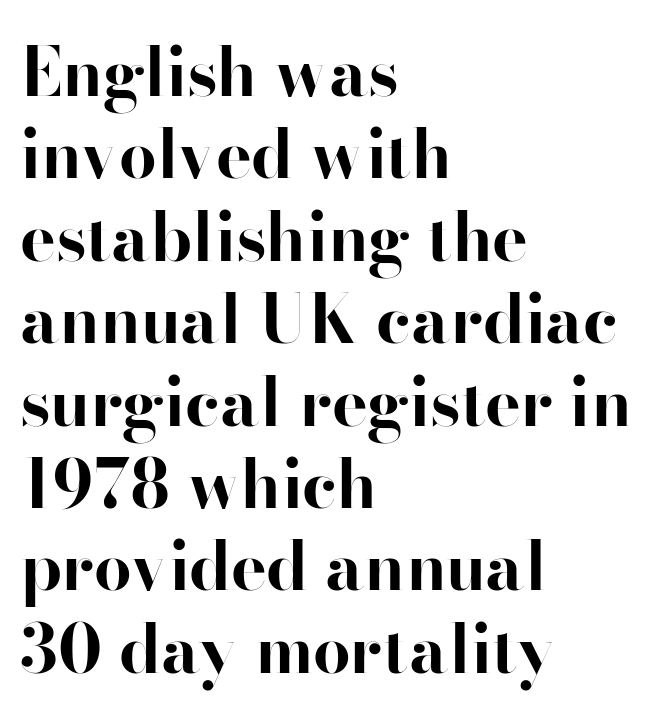
{"serif": "no", "italic": "no", "bold": "yes", "weight": "bold", "width": "normal", "stroke_contrast": "high", "x_height": "small", "monospaced": "no", "underline": "no", "align": "left", "line_spacing_ratio": 1.23, "letter_spacing": "normal", "letter_spacing_em": 0.0, "glyph_px": 67}
